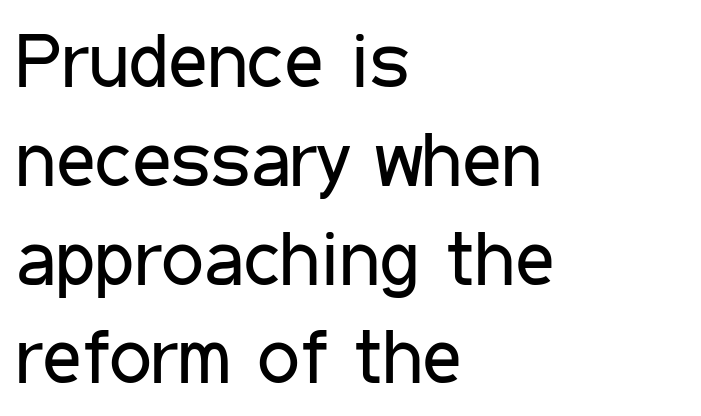
{"serif": "no", "italic": "no", "bold": "no", "weight": "regular", "width": "condensed", "stroke_contrast": "low", "x_height": "medium", "monospaced": "no", "underline": "no", "align": "left", "line_spacing": "normal", "line_spacing_ratio": 1.3, "letter_spacing": "normal", "letter_spacing_em": 0.0, "glyph_px": 76}
